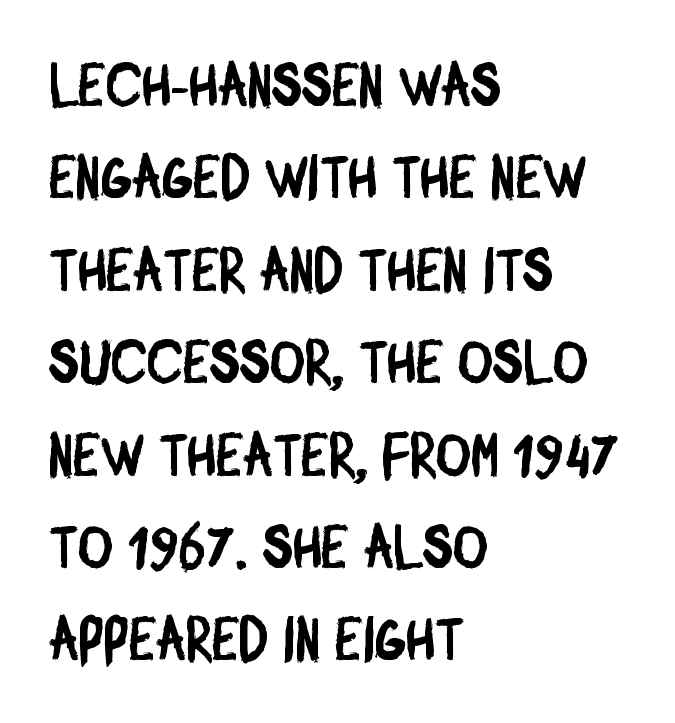
Q: Is the typeface a serif or a sans-serif typeface? A: Sans-serif.
Q: Is the text underlined? A: No.
Q: How is the paragraph aligned? A: Left-aligned.
Q: Is the spacing between letters normal or unusually wide? A: Normal.
Q: Is the spacing between lines tight, normal or loose? A: Normal.
Q: Width (condensed, normal, or wide)? A: Condensed.
Q: Stroke contrast? A: Low.
Q: x-height? A: Large.
Q: Monospaced? A: No.
